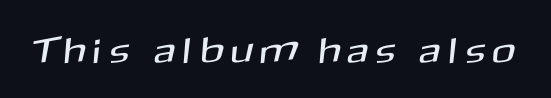
Q: Is the typeface a serif or a sans-serif typeface? A: Sans-serif.
Q: Is the text underlined? A: No.
Q: Is the spacing between letters normal or unusually wide? A: Unusually wide.
Q: Width (condensed, normal, or wide)? A: Normal.
Q: Stroke contrast? A: Medium.
Q: x-height? A: Medium.
Q: Monospaced? A: No.
